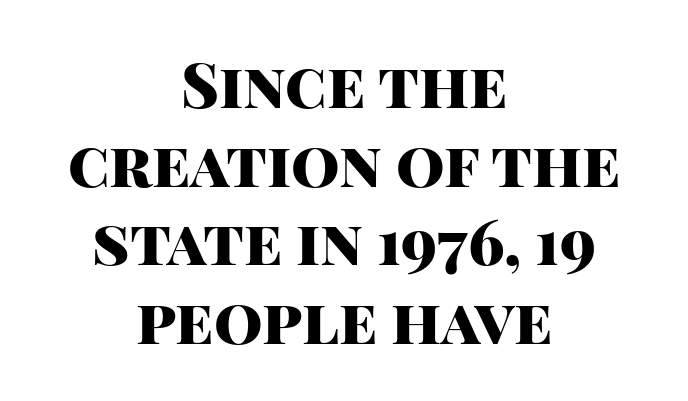
The image shows 62 px heavy sans-serif type, upright; set centered, normal line spacing (1.27x), normal letter spacing, not underlined; high stroke contrast and a large x-height.
